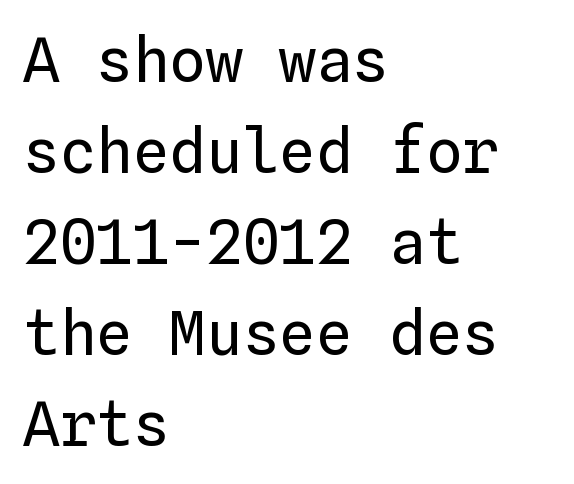
Q: Is the text bold? A: No.
Q: Is the text italic (slanted)? A: No, it is upright.
Q: Is the text underlined? A: No.
Q: How is the paragraph aligned? A: Left-aligned.
Q: Is the spacing between letters normal or unusually wide? A: Normal.
Q: Is the spacing between lines tight, normal or loose? A: Normal.
Q: Width (condensed, normal, or wide)? A: Normal.
Q: Stroke contrast? A: Low.
Q: x-height? A: Medium.
Q: Monospaced? A: Yes.
